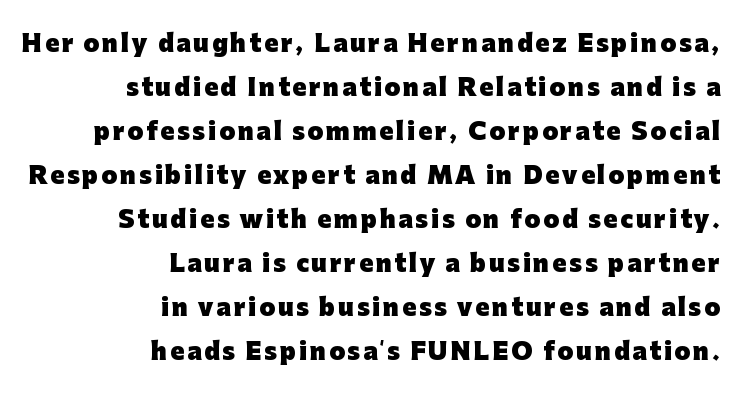
{"italic": "no", "bold": "yes", "underline": "no", "align": "right", "line_spacing": "loose", "line_spacing_ratio": 1.91, "glyph_px": 23}
